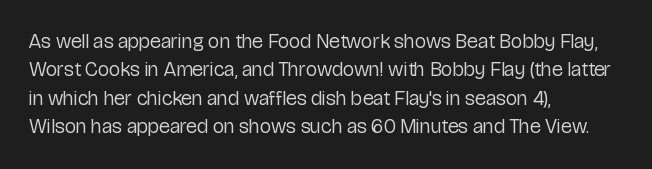
{"italic": "no", "bold": "no", "underline": "no", "align": "left", "line_spacing": "normal", "line_spacing_ratio": 1.42, "letter_spacing": "normal", "letter_spacing_em": 0.0, "glyph_px": 20}
